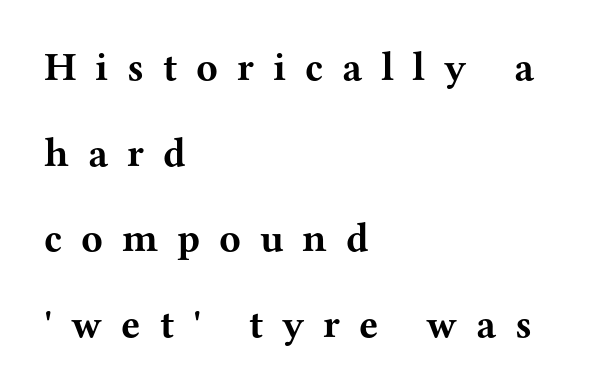
Q: Is the text bold? A: Yes.
Q: Is the text italic (slanted)? A: No, it is upright.
Q: Is the typeface a serif or a sans-serif typeface? A: Serif.
Q: Is the text underlined? A: No.
Q: How is the paragraph aligned? A: Left-aligned.
Q: Is the spacing between letters normal or unusually wide? A: Unusually wide.
Q: Is the spacing between lines tight, normal or loose? A: Loose.
Q: Width (condensed, normal, or wide)? A: Wide.
Q: Stroke contrast? A: Medium.
Q: x-height? A: Medium.
Q: Monospaced? A: No.
